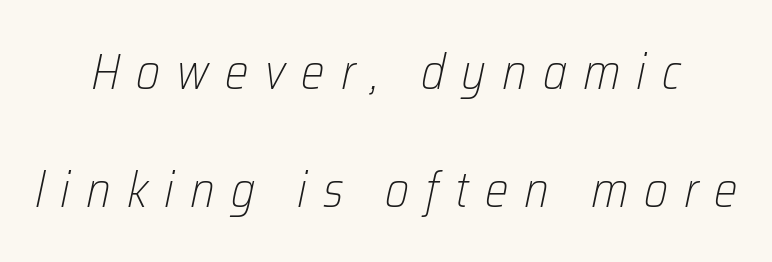
The image shows 50 px light, condensed type, italic (leaning right); set loose line spacing (2.37x), unusually wide letter spacing (+0.32 em), not underlined; low stroke contrast and a medium x-height.
